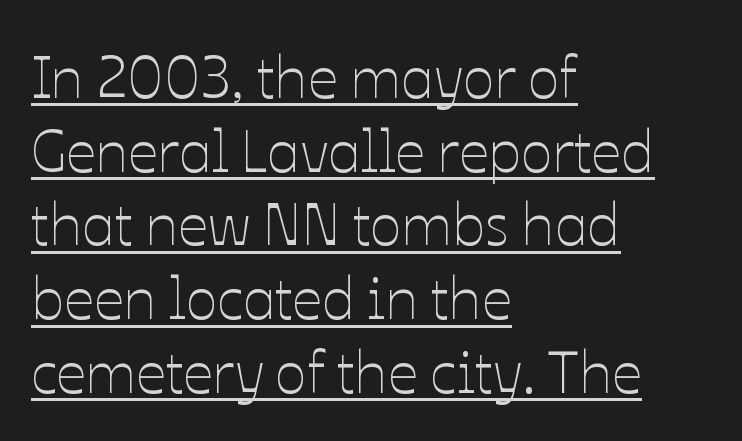
{"italic": "no", "bold": "no", "weight": "thin", "width": "normal", "stroke_contrast": "low", "x_height": "medium", "monospaced": "no", "underline": "yes", "align": "left", "line_spacing": "normal", "line_spacing_ratio": 1.25, "letter_spacing": "normal", "letter_spacing_em": 0.0, "glyph_px": 59}
